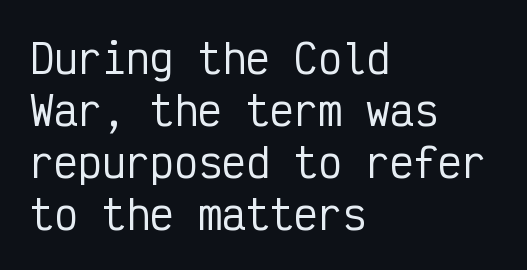
{"serif": "no", "italic": "no", "width": "condensed", "stroke_contrast": "low", "x_height": "medium", "monospaced": "yes", "underline": "no", "align": "left", "line_spacing": "normal", "line_spacing_ratio": 1.3, "letter_spacing": "normal", "letter_spacing_em": 0.0, "glyph_px": 40}
